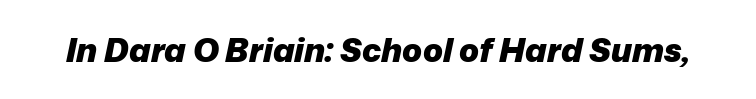
Q: Is the text bold? A: Yes.
Q: Is the text italic (slanted)? A: Yes, it leans right by about 12 degrees.
Q: Is the text underlined? A: No.
Q: Is the spacing between letters normal or unusually wide? A: Normal.
Q: Width (condensed, normal, or wide)? A: Normal.
Q: Stroke contrast? A: Low.
Q: x-height? A: Medium.
Q: Monospaced? A: No.
